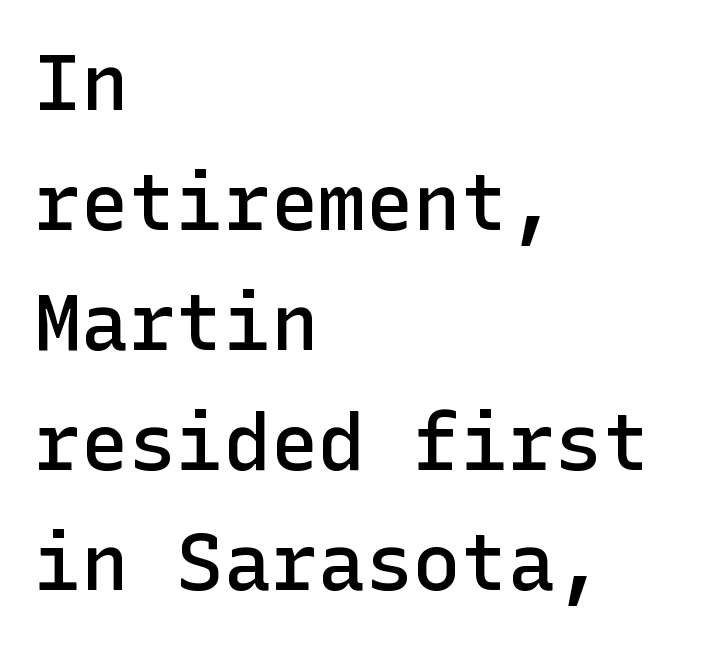
The image shows 79 px semibold sans-serif type, upright; set left-aligned, normal line spacing (1.52x), normal letter spacing, not underlined; low stroke contrast and a medium x-height.
